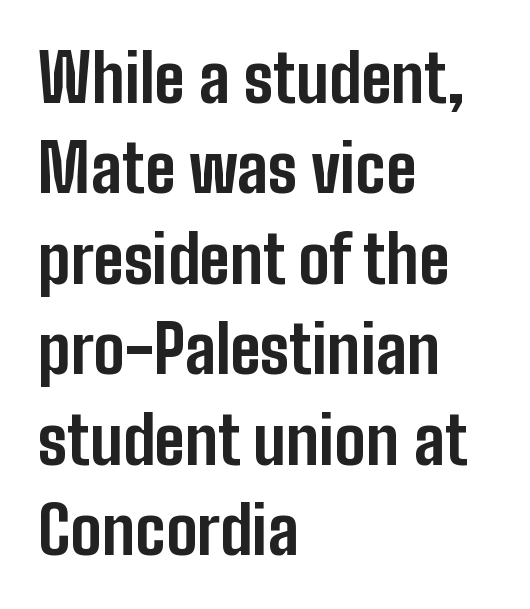
{"serif": "no", "italic": "no", "bold": "yes", "weight": "bold", "width": "condensed", "stroke_contrast": "low", "x_height": "medium", "monospaced": "no", "underline": "no", "align": "left", "line_spacing": "normal", "line_spacing_ratio": 1.37, "letter_spacing": "normal", "letter_spacing_em": 0.0, "glyph_px": 66}
